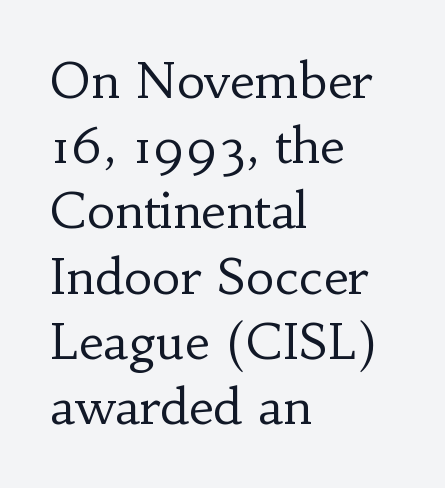
Q: Is the text bold? A: No.
Q: Is the text italic (slanted)? A: No, it is upright.
Q: Is the typeface a serif or a sans-serif typeface? A: Serif.
Q: Is the text underlined? A: No.
Q: How is the paragraph aligned? A: Left-aligned.
Q: Is the spacing between letters normal or unusually wide? A: Normal.
Q: Is the spacing between lines tight, normal or loose? A: Normal.
Q: Width (condensed, normal, or wide)? A: Normal.
Q: Stroke contrast? A: Low.
Q: x-height? A: Small.
Q: Monospaced? A: No.
